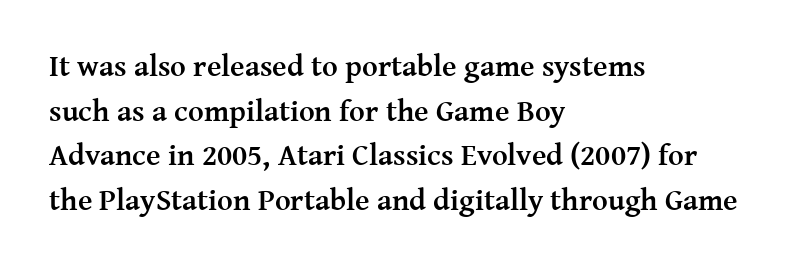
Emphasis by weight is at full strength: bold. The rendering anchors every line to the left-hand side. These lines are composed in type with serifs. Words float on clear page, feet unadorned.
